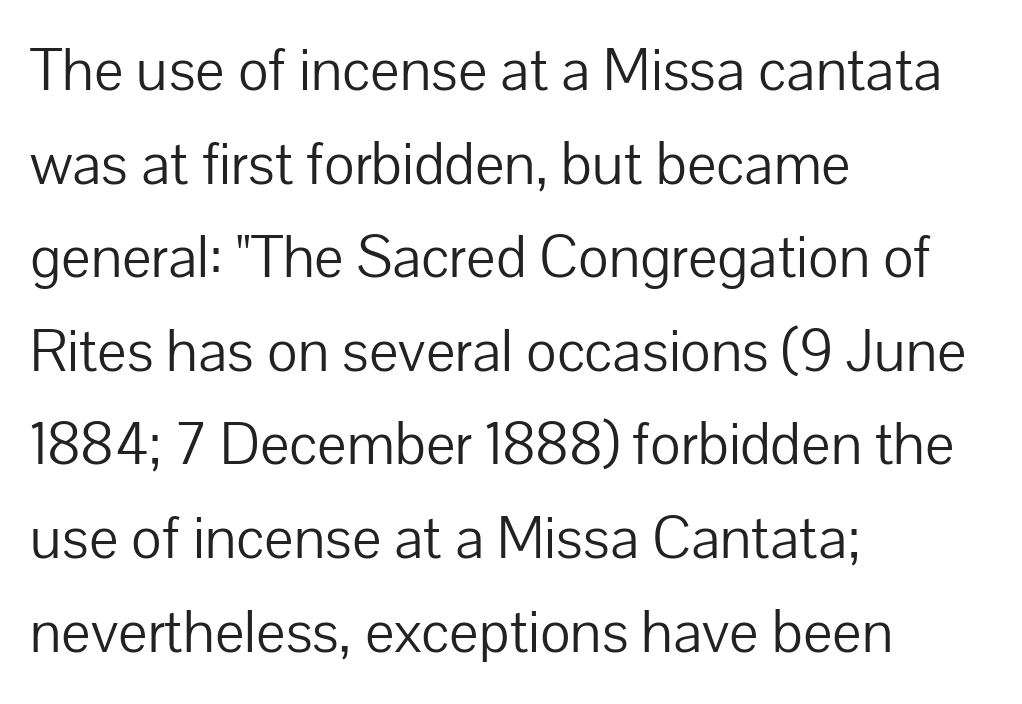
Q: Is the text bold? A: No.
Q: Is the text italic (slanted)? A: No, it is upright.
Q: Is the typeface a serif or a sans-serif typeface? A: Sans-serif.
Q: Is the text underlined? A: No.
Q: How is the paragraph aligned? A: Left-aligned.
Q: Is the spacing between letters normal or unusually wide? A: Normal.
Q: Is the spacing between lines tight, normal or loose? A: Normal.
Q: Width (condensed, normal, or wide)? A: Normal.
Q: Stroke contrast? A: Low.
Q: x-height? A: Medium.
Q: Monospaced? A: No.
